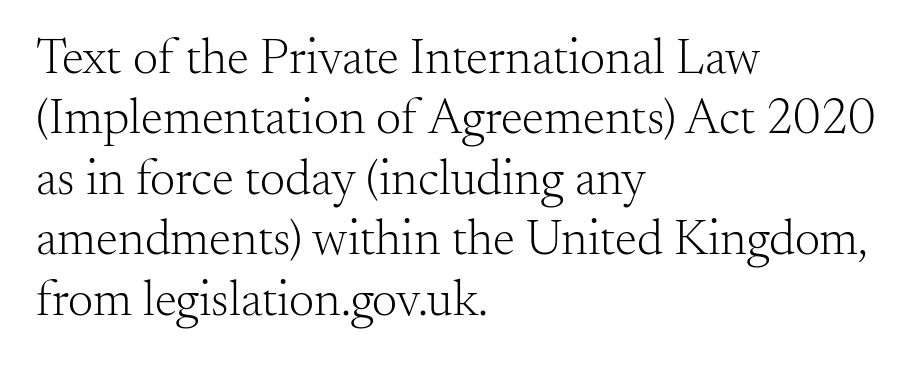
The image shows 50 px light serif type, upright; set left-aligned, line spacing 1.21x, normal letter spacing, not underlined; medium stroke contrast and a small x-height.
